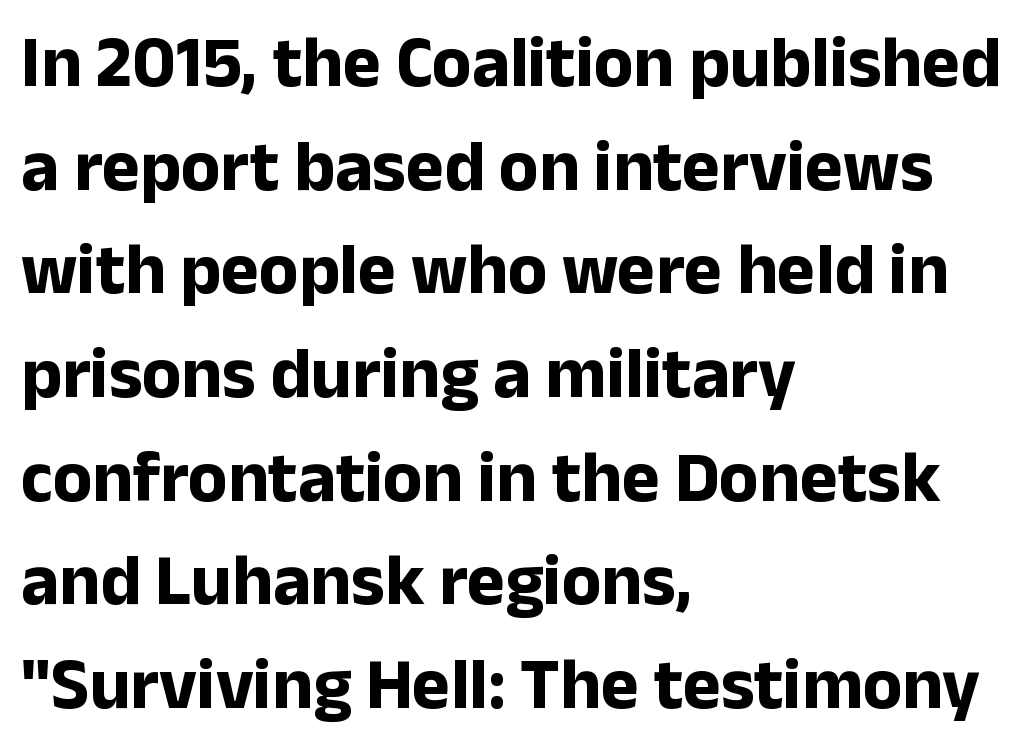
Typographically, this falls in the sans-serif category. Is there any slant? The stems are plumb. Observe the ordinary spacing: letters are neighbours, not strangers. Successive baselines arrive at the customary interval. The space directly below the letters is spotless. If you drew a ruler down the left edge, every line would touch it.
